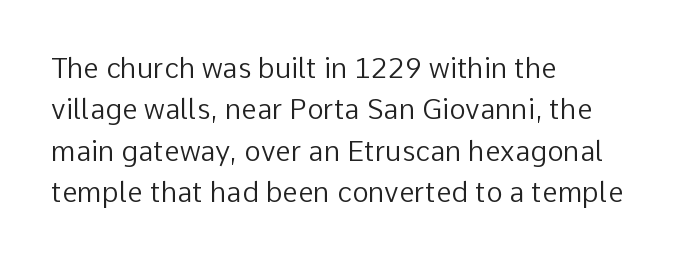
The image shows 28 px regular-weight sans-serif type, upright; set left-aligned, normal line spacing (1.48x), normal letter spacing, not underlined; low stroke contrast and a medium x-height.
